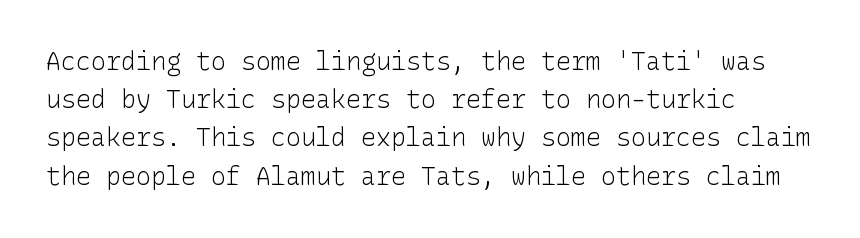
Q: Is the text bold? A: No.
Q: Is the text italic (slanted)? A: No, it is upright.
Q: Is the text underlined? A: No.
Q: How is the paragraph aligned? A: Left-aligned.
Q: Is the spacing between letters normal or unusually wide? A: Normal.
Q: Is the spacing between lines tight, normal or loose? A: Normal.
